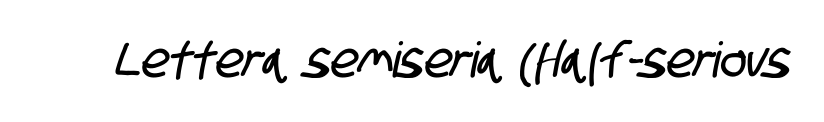
Q: Is the typeface a serif or a sans-serif typeface? A: Sans-serif.
Q: Is the text underlined? A: No.
Q: Is the spacing between letters normal or unusually wide? A: Normal.
Q: Width (condensed, normal, or wide)? A: Condensed.
Q: Stroke contrast? A: Low.
Q: x-height? A: Large.
Q: Monospaced? A: No.
